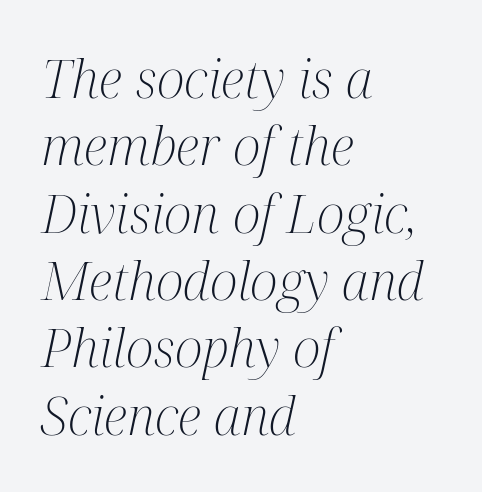
The image shows 53 px light, condensed serif type, italic (leaning right); set left-aligned, normal line spacing (1.27x), normal letter spacing, not underlined; medium stroke contrast and a medium x-height.
